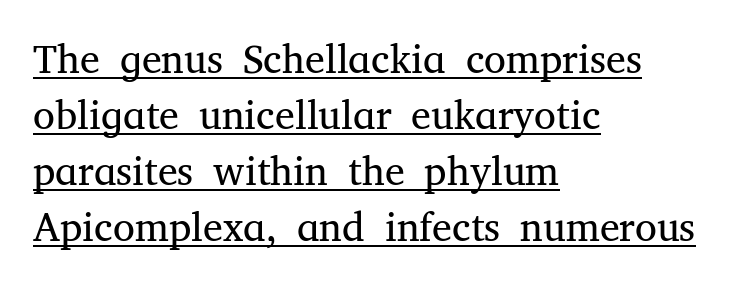
The letterforms sit shoulder to shoulder at normal distance. Do the letters lean? They stand straight. In terms of letterform style, serifs are clearly present. Visually the block forms a straight wall on the left and a jagged coastline on the right.
